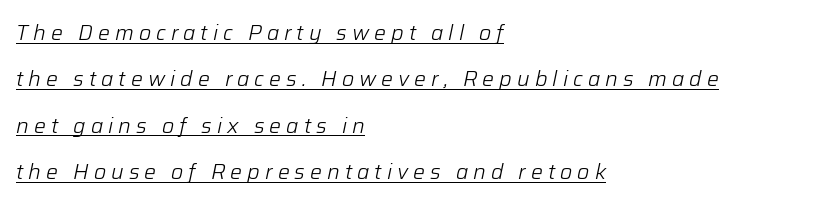
Designer's note — italics engaged. Letters have the restrained weight of plain body copy at most. This sample trades compactness for vertical openness between lines. The setting favours the left margin, as ordinary paragraphs usually do.
